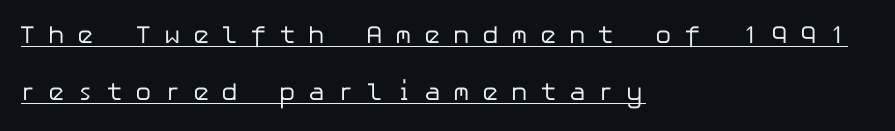
Q: Is the text bold? A: No.
Q: Is the text italic (slanted)? A: No, it is upright.
Q: Is the text underlined? A: Yes.
Q: How is the paragraph aligned? A: Left-aligned.
Q: Is the spacing between letters normal or unusually wide? A: Unusually wide.
Q: Is the spacing between lines tight, normal or loose? A: Loose.
